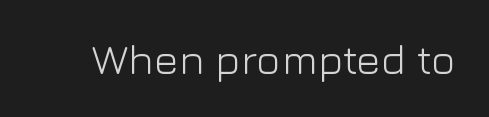
Descender tails drop into unmarked territory. The typeface chosen for these lines omits serifs. This is not heavy type; no bold has been used. Observe the ordinary spacing: letters are neighbours, not strangers. Tall strokes in this sample are plumb rather than angled.
